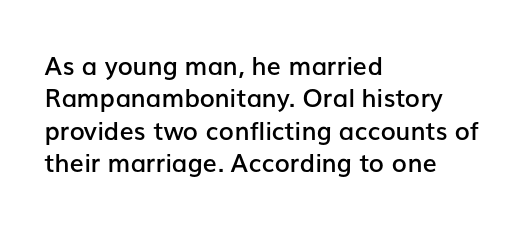
{"italic": "no", "bold": "semi", "underline": "no", "align": "left", "line_spacing": "normal", "line_spacing_ratio": 1.3, "letter_spacing": "normal", "letter_spacing_em": 0.0, "glyph_px": 25}
